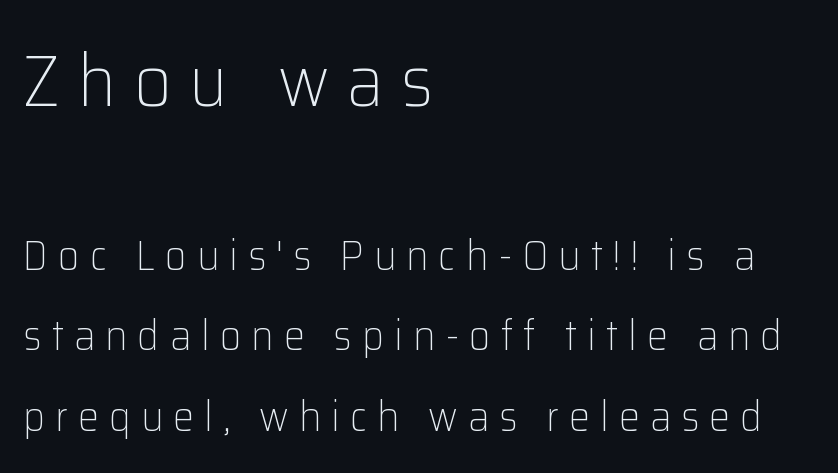
The tracking jumps out immediately: characters are airy and widely separated. The first block has been scaled up relative to the second. Ordinary non-slanted type is in use. Decoration check: the copy has no underline. The passage shown stacks its lines with a broad gap. Heft: none added — not bold.
